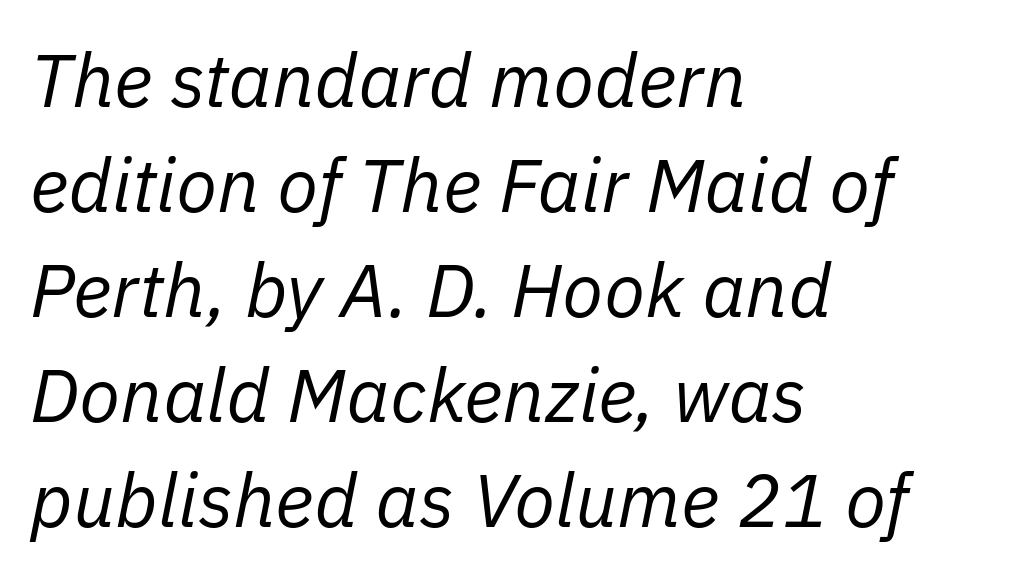
Q: Is the text bold? A: No.
Q: Is the text italic (slanted)? A: Yes, it leans right by about 11 degrees.
Q: Is the text underlined? A: No.
Q: How is the paragraph aligned? A: Left-aligned.
Q: Is the spacing between letters normal or unusually wide? A: Normal.
Q: Is the spacing between lines tight, normal or loose? A: Normal.
Q: Width (condensed, normal, or wide)? A: Normal.
Q: Stroke contrast? A: Low.
Q: x-height? A: Medium.
Q: Monospaced? A: No.
